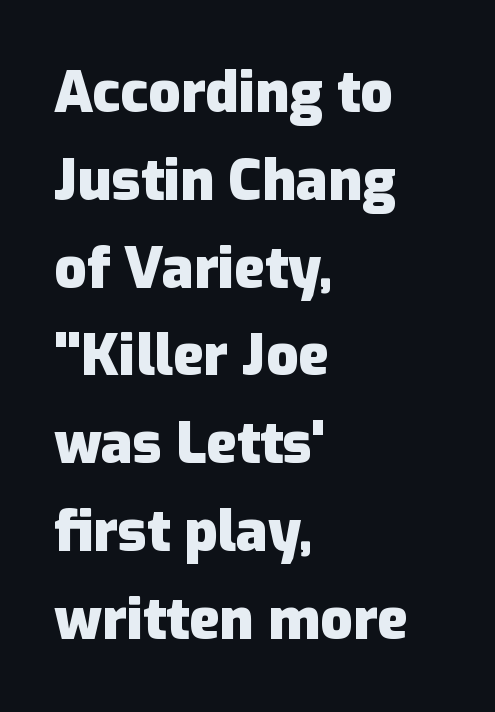
The image shows 57 px heavy sans-serif type, upright; set left-aligned, normal line spacing (1.54x), normal letter spacing, not underlined; low stroke contrast and a medium x-height.
